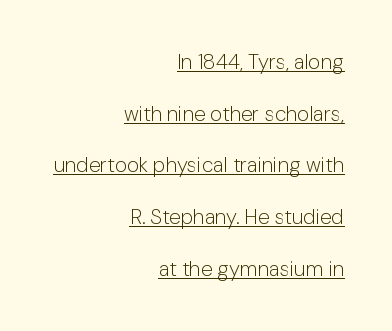
Every stem runs plumb, perpendicular to the baseline. Heaviness? Minimal to ordinary, like unemphasized prose. Looks like someone drew a line under every word here. The block of text is sparse from top to bottom, with ample space between rows. Does the copy run flush right? Yes — the right margin is perfectly even.
